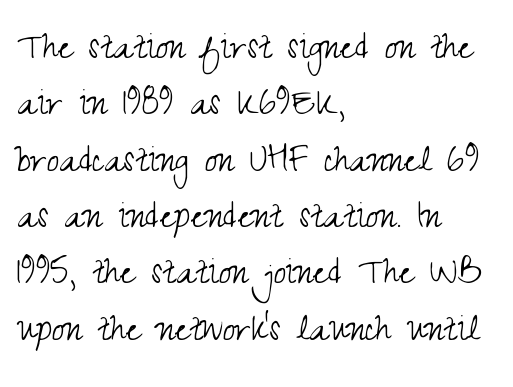
Q: Is the text bold? A: No.
Q: Is the text italic (slanted)? A: No, it is upright.
Q: Is the typeface a serif or a sans-serif typeface? A: Sans-serif.
Q: Is the text underlined? A: No.
Q: How is the paragraph aligned? A: Left-aligned.
Q: Is the spacing between letters normal or unusually wide? A: Normal.
Q: Is the spacing between lines tight, normal or loose? A: Normal.
Q: Width (condensed, normal, or wide)? A: Condensed.
Q: Stroke contrast? A: Medium.
Q: x-height? A: Small.
Q: Monospaced? A: No.
